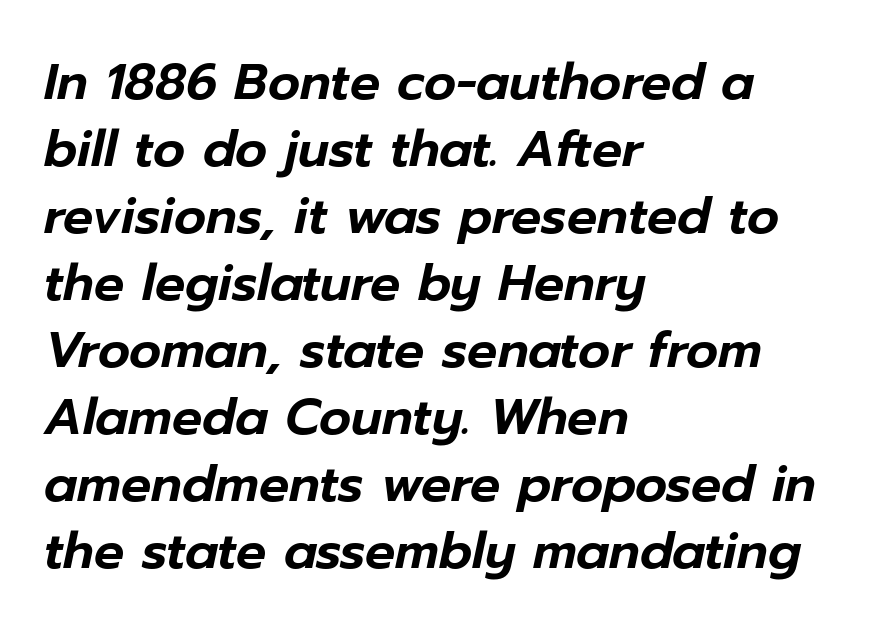
{"italic": "yes", "lean": "right", "slant_degrees": 12, "width": "normal", "stroke_contrast": "low", "x_height": "medium", "monospaced": "no", "underline": "no", "align": "left", "line_spacing": "normal", "line_spacing_ratio": 1.34, "letter_spacing": "normal", "letter_spacing_em": 0.0, "glyph_px": 50}
